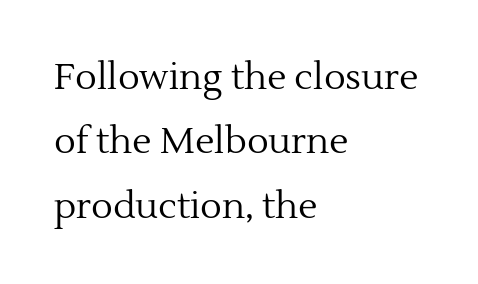
The image shows 36 px regular-weight serif type, upright; set left-aligned, line spacing 1.79x, normal letter spacing, not underlined; a medium x-height.
